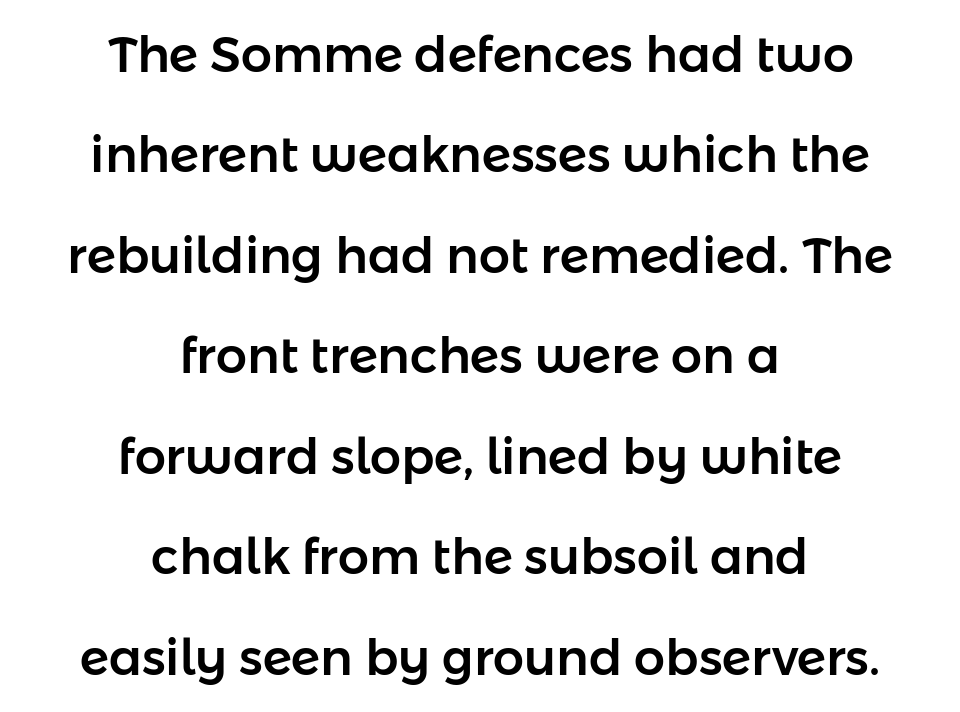
Q: Is the text italic (slanted)? A: No, it is upright.
Q: Is the typeface a serif or a sans-serif typeface? A: Sans-serif.
Q: Is the text underlined? A: No.
Q: How is the paragraph aligned? A: Centered.
Q: Is the spacing between letters normal or unusually wide? A: Normal.
Q: Is the spacing between lines tight, normal or loose? A: Loose.
Q: Width (condensed, normal, or wide)? A: Normal.
Q: Stroke contrast? A: Low.
Q: x-height? A: Medium.
Q: Monospaced? A: No.
